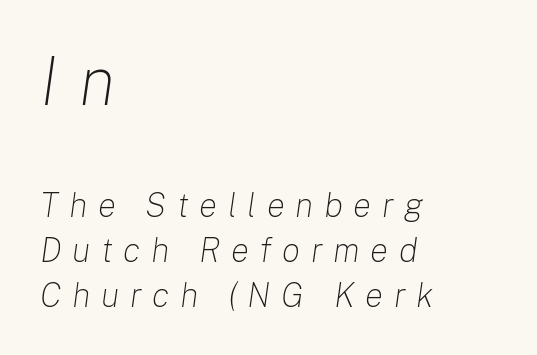
The image shows 68 px light type, italic (leaning right); set left-aligned, normal line spacing (1.32x), unusually wide letter spacing (+0.31 em), not underlined; the first (top) block is 2.0x larger; low stroke contrast and a medium x-height.
